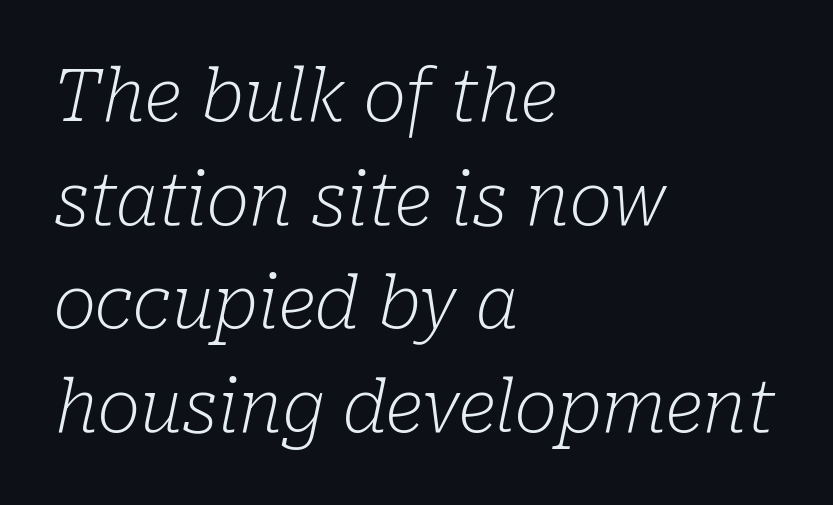
{"serif": "yes", "italic": "yes", "lean": "right", "slant_degrees": 10, "bold": "no", "weight": "light", "width": "normal", "stroke_contrast": "low", "x_height": "medium", "monospaced": "no", "underline": "no", "align": "left", "line_spacing": "normal", "line_spacing_ratio": 1.44, "letter_spacing": "normal", "letter_spacing_em": 0.0, "glyph_px": 72}
